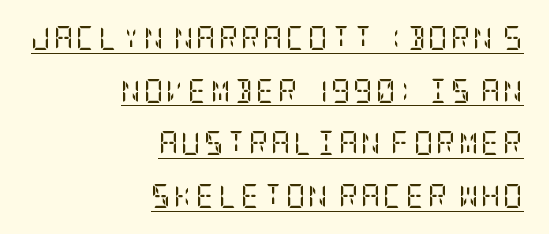
{"italic": "no", "bold": "no", "underline": "yes", "align": "right", "line_spacing": "loose", "line_spacing_ratio": 2.19, "glyph_px": 24}
